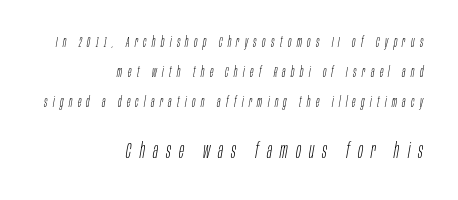
The image shows 21 px text type, italic (leaning right); set right-aligned, loose line spacing (2.13x), unusually wide letter spacing (+0.39 em), not underlined; the second (bottom) block is 1.5x larger.
